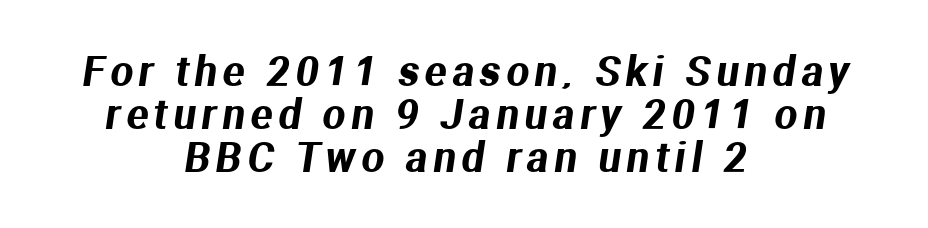
The image shows 40 px sans-serif type; set centered, tight line spacing (1.07x), not underlined; medium stroke contrast and a medium x-height.
